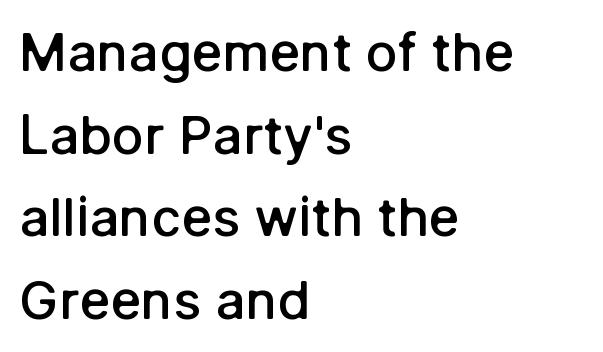
The image shows 53 px semibold sans-serif type, upright; set left-aligned, normal line spacing (1.56x), normal letter spacing, not underlined; low stroke contrast and a medium x-height.
